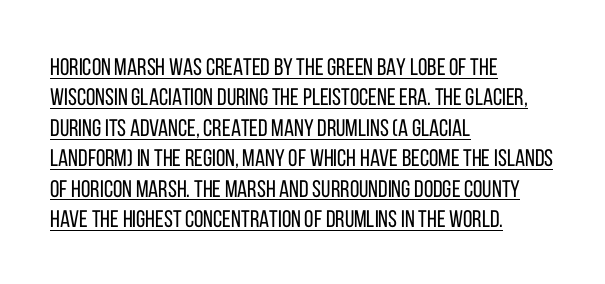
The sample's only ornament is a line tracing under the words. Look at the tracking — it's just the regular setting, nothing added. One-word summary of the alignment: left. No chunkiness to these letters — they're not bold. One glance says typical: line gaps are just what's usual.
